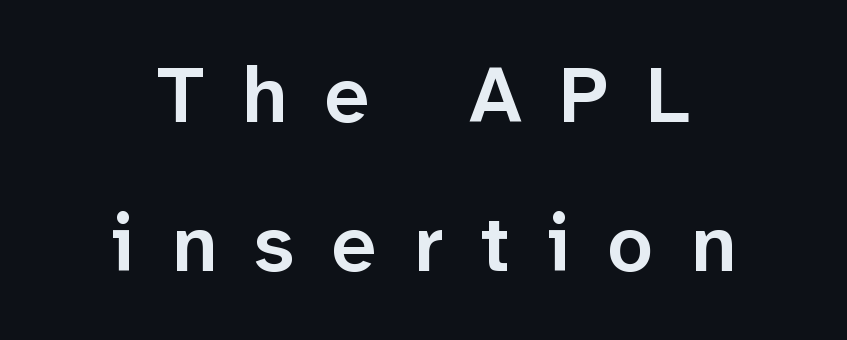
{"serif": "no", "italic": "no", "bold": "semi", "weight": "semibold", "width": "normal", "stroke_contrast": "low", "x_height": "medium", "monospaced": "no", "underline": "no", "align": "center", "line_spacing_ratio": 1.86, "letter_spacing": "wide", "letter_spacing_em": 0.47, "glyph_px": 80}
